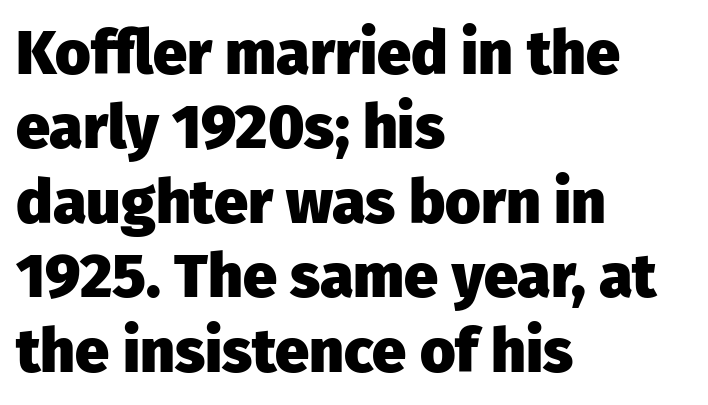
{"serif": "no", "italic": "no", "bold": "yes", "weight": "heavy", "width": "normal", "stroke_contrast": "low", "x_height": "medium", "monospaced": "no", "underline": "no", "align": "left", "line_spacing_ratio": 1.22, "letter_spacing": "normal", "letter_spacing_em": 0.0, "glyph_px": 61}
